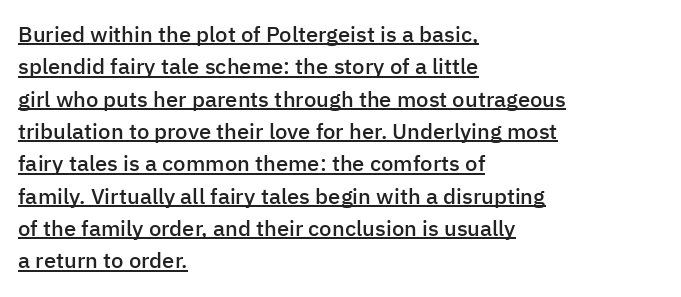
The image shows 22 px text type, upright; set left-aligned, normal line spacing (1.47x), normal letter spacing, underlined.
